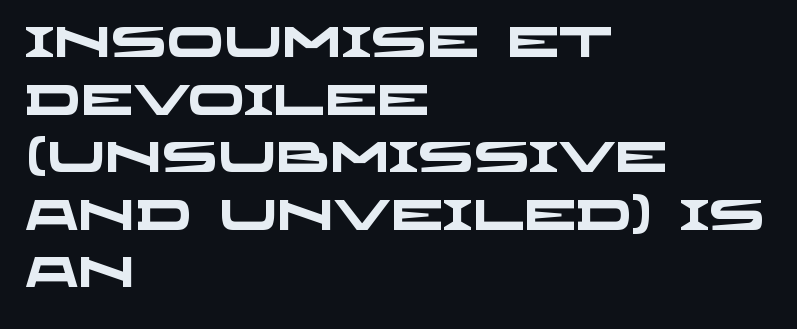
Regarding serifs, this sample does without them. Here the glyphs are tracked normally, forming tight word shapes. Each new line begins a customary step beneath the previous one. Is the type bold? Yes — the strokes are clearly thick and heavy. The space beneath each line is pristine and unruled.
